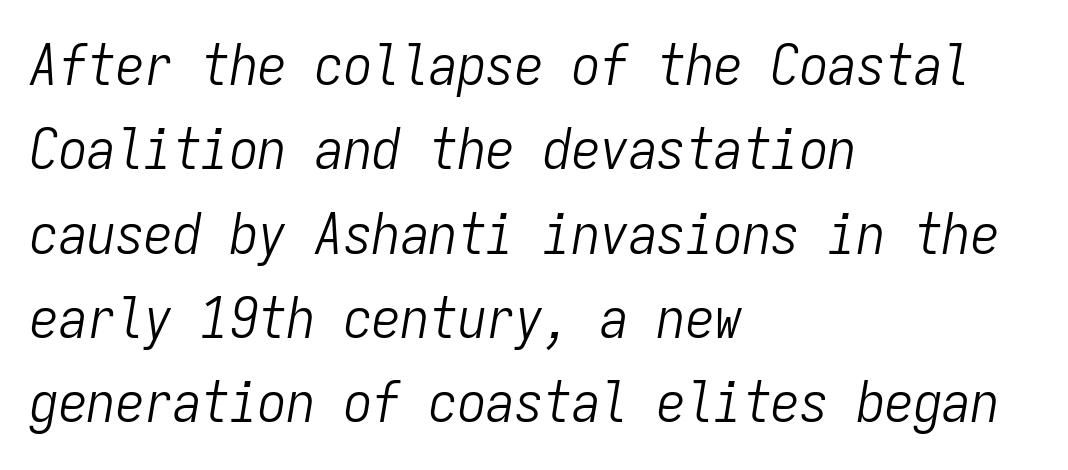
The image shows 57 px light, condensed type, italic (leaning right), monospaced; set left-aligned, normal line spacing (1.48x), normal letter spacing, not underlined; low stroke contrast and a medium x-height.
